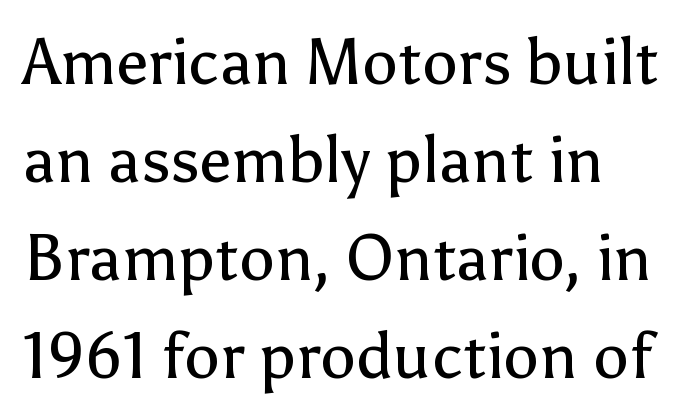
Q: Is the text bold? A: No.
Q: Is the text italic (slanted)? A: No, it is upright.
Q: Is the typeface a serif or a sans-serif typeface? A: Sans-serif.
Q: Is the text underlined? A: No.
Q: Is the spacing between letters normal or unusually wide? A: Normal.
Q: Is the spacing between lines tight, normal or loose? A: Normal.
Q: Width (condensed, normal, or wide)? A: Normal.
Q: Stroke contrast? A: Low.
Q: x-height? A: Medium.
Q: Monospaced? A: No.
